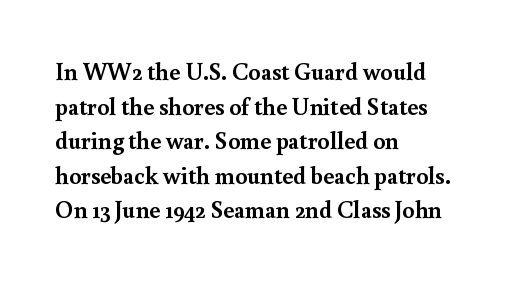
The image shows 24 px bold type, upright; set left-aligned, normal line spacing (1.44x), normal letter spacing, not underlined.
